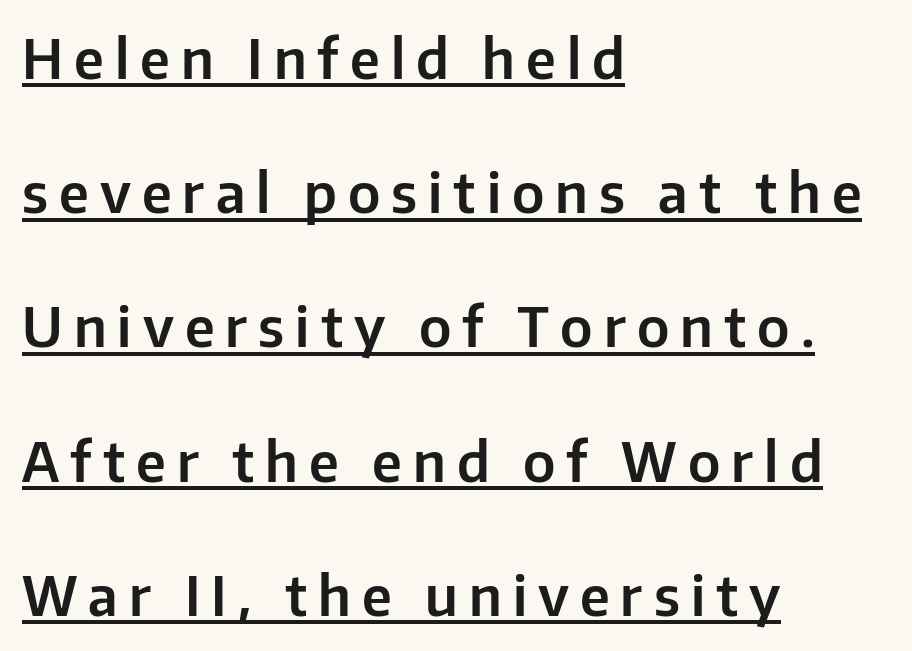
Q: Is the text italic (slanted)? A: No, it is upright.
Q: Is the typeface a serif or a sans-serif typeface? A: Sans-serif.
Q: Is the text underlined? A: Yes.
Q: How is the paragraph aligned? A: Left-aligned.
Q: Is the spacing between letters normal or unusually wide? A: Unusually wide.
Q: Is the spacing between lines tight, normal or loose? A: Loose.
Q: Width (condensed, normal, or wide)? A: Normal.
Q: Stroke contrast? A: Low.
Q: x-height? A: Medium.
Q: Monospaced? A: No.
